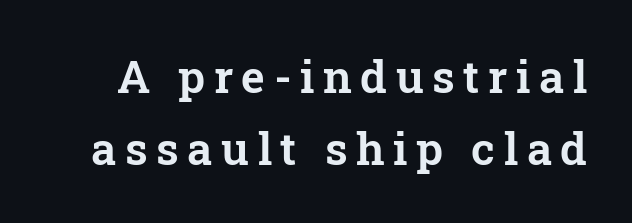
The image shows 45 px serif type, upright; set normal line spacing (1.59x), not underlined; low stroke contrast and a medium x-height.
